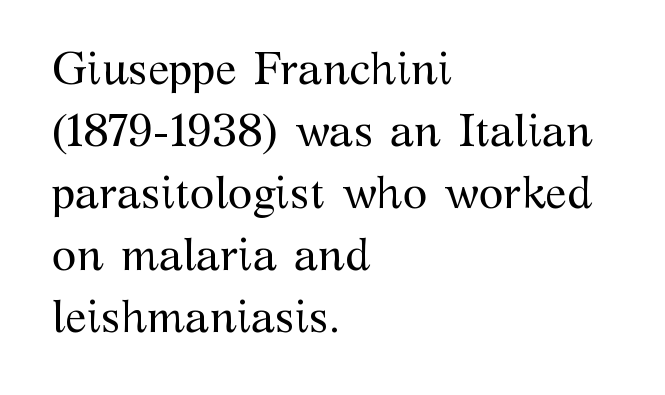
Q: Is the text bold? A: No.
Q: Is the text italic (slanted)? A: No, it is upright.
Q: Is the typeface a serif or a sans-serif typeface? A: Serif.
Q: Is the text underlined? A: No.
Q: How is the paragraph aligned? A: Left-aligned.
Q: Is the spacing between letters normal or unusually wide? A: Normal.
Q: Is the spacing between lines tight, normal or loose? A: Normal.
Q: Width (condensed, normal, or wide)? A: Normal.
Q: Stroke contrast? A: Medium.
Q: x-height? A: Medium.
Q: Monospaced? A: No.
